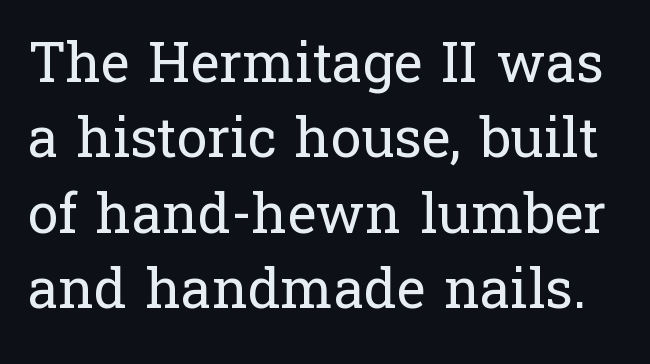
The image shows 55 px regular-weight serif type, upright; set normal line spacing (1.37x), normal letter spacing, not underlined; low stroke contrast and a medium x-height.
